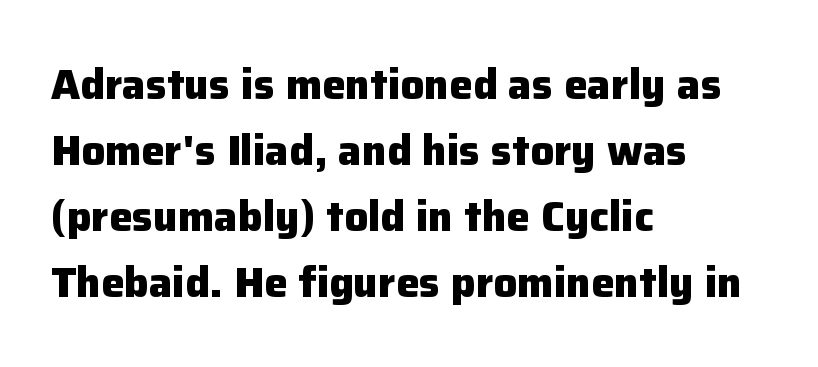
Q: Is the text bold? A: Yes.
Q: Is the text italic (slanted)? A: No, it is upright.
Q: Is the typeface a serif or a sans-serif typeface? A: Sans-serif.
Q: Is the text underlined? A: No.
Q: How is the paragraph aligned? A: Left-aligned.
Q: Is the spacing between letters normal or unusually wide? A: Normal.
Q: Is the spacing between lines tight, normal or loose? A: Normal.
Q: Width (condensed, normal, or wide)? A: Normal.
Q: Stroke contrast? A: Low.
Q: x-height? A: Medium.
Q: Monospaced? A: No.
